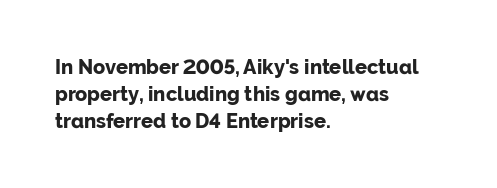
The font's upright variant was chosen for this text. Notice how the passage keeps a crisp vertical edge on the left only. Honestly, the row spacing looks completely unremarkable. Bare-footed words on every line.
